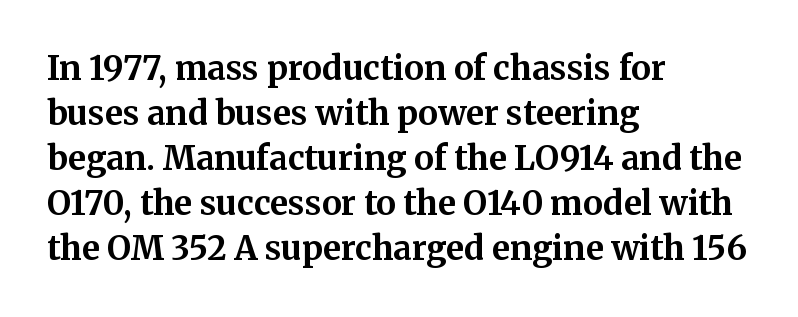
{"serif": "yes", "italic": "no", "bold": "yes", "weight": "bold", "width": "normal", "stroke_contrast": "medium", "x_height": "medium", "monospaced": "no", "underline": "no", "align": "left", "line_spacing": "normal", "line_spacing_ratio": 1.36, "letter_spacing": "normal", "letter_spacing_em": 0.0, "glyph_px": 33}
